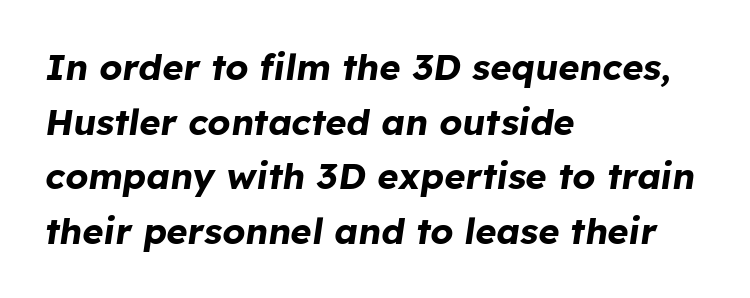
The image shows 36 px bold type, italic (leaning right); set left-aligned, normal line spacing (1.52x), normal letter spacing, not underlined; low stroke contrast and a medium x-height.
